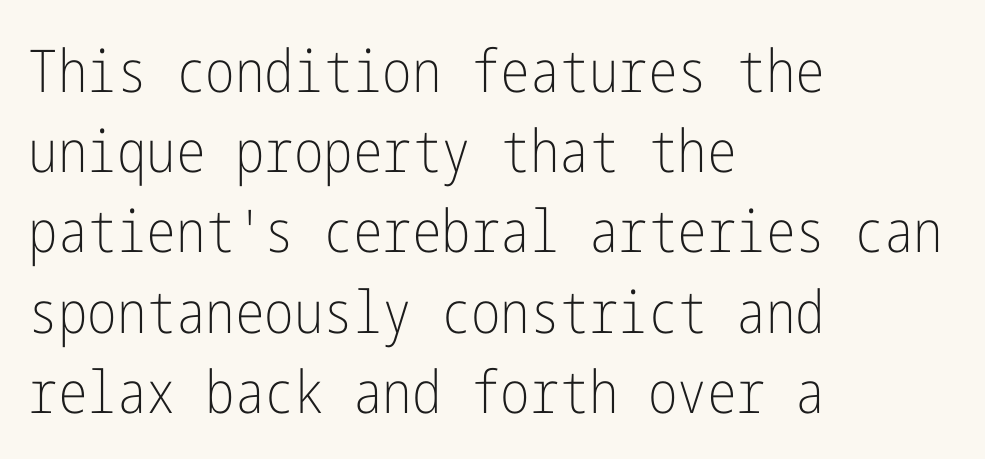
Q: Is the text bold? A: No.
Q: Is the text italic (slanted)? A: No, it is upright.
Q: Is the typeface a serif or a sans-serif typeface? A: Sans-serif.
Q: Is the text underlined? A: No.
Q: How is the paragraph aligned? A: Left-aligned.
Q: Is the spacing between letters normal or unusually wide? A: Normal.
Q: Is the spacing between lines tight, normal or loose? A: Normal.
Q: Width (condensed, normal, or wide)? A: Condensed.
Q: Stroke contrast? A: Low.
Q: x-height? A: Medium.
